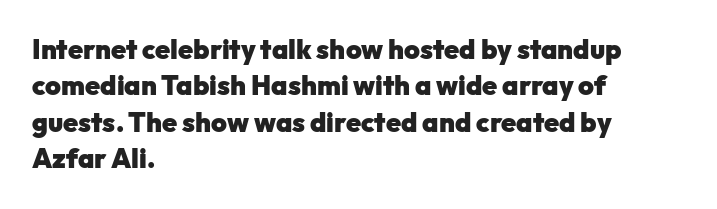
The lettering stays uniformly vertical, giving the passage a roman look. Letters rest on an invisible, unmarked baseline. This block has exactly the height ordinary leading produces. Spacing between characters is what you'd get straight out of the box. Notice how thick the strokes are: this is what a full bold looks like.
